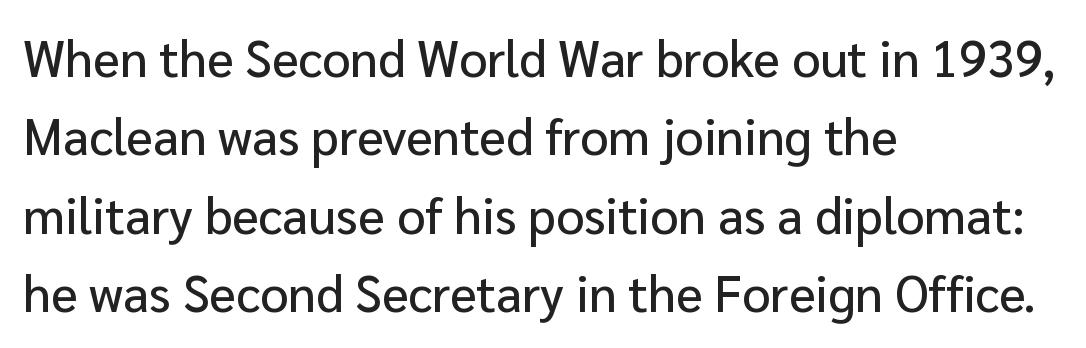
The image shows 50 px sans-serif type, upright; set left-aligned, normal line spacing (1.57x), normal letter spacing, not underlined; low stroke contrast and a medium x-height.
